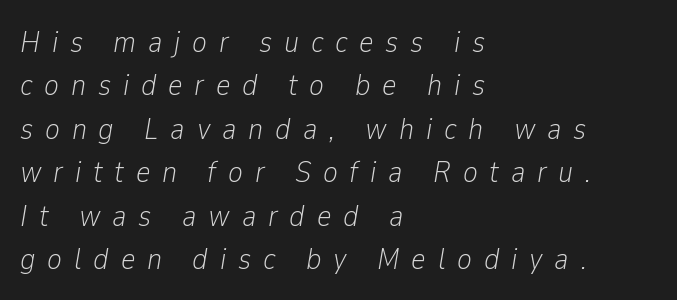
Here the designer chose a conventional face with non-uniform glyph widths. A typesetter would call this heavily tracked-out type. The paragraph has a hard left edge and a soft right edge. Rendered with sloped, italic letterforms.
